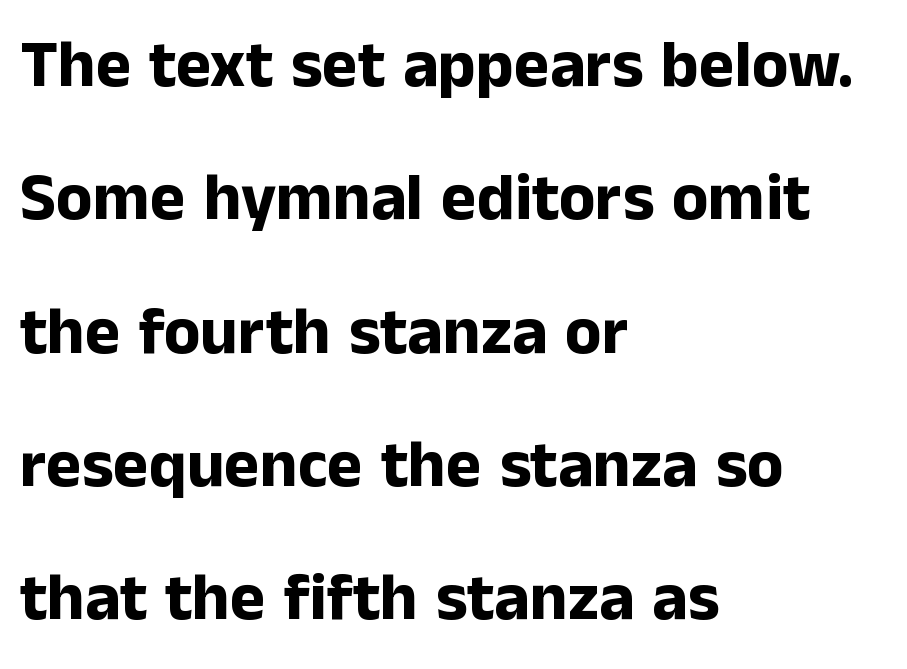
{"serif": "no", "italic": "no", "bold": "yes", "weight": "bold", "width": "normal", "stroke_contrast": "low", "x_height": "medium", "monospaced": "no", "underline": "no", "align": "left", "line_spacing": "loose", "line_spacing_ratio": 1.99, "letter_spacing": "normal", "letter_spacing_em": 0.0, "glyph_px": 67}
